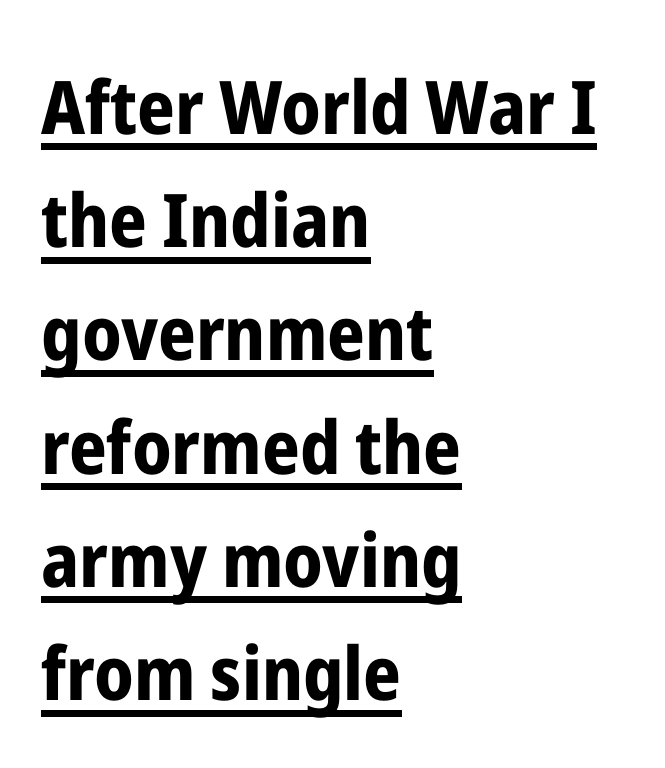
{"serif": "no", "italic": "no", "bold": "yes", "weight": "bold", "width": "condensed", "stroke_contrast": "low", "x_height": "medium", "monospaced": "no", "underline": "yes", "align": "left", "line_spacing": "normal", "line_spacing_ratio": 1.53, "letter_spacing": "normal", "letter_spacing_em": 0.0, "glyph_px": 74}
